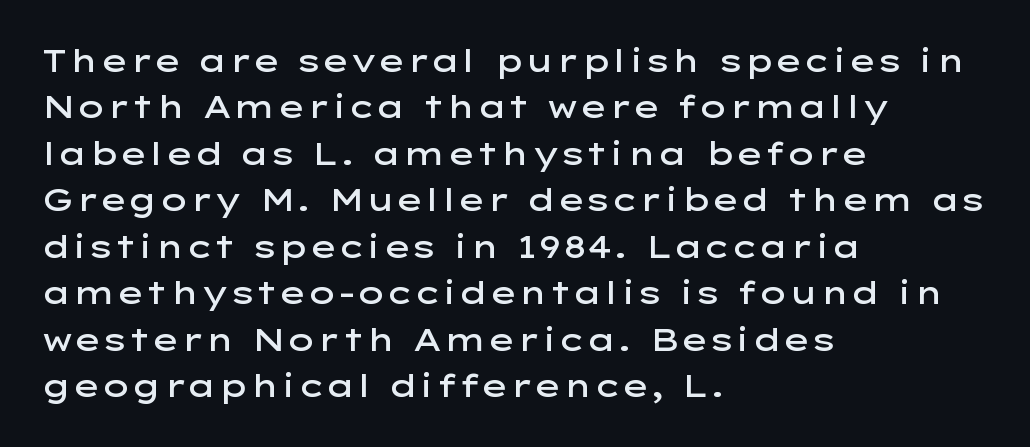
Q: Is the text bold? A: Semi-bold.
Q: Is the text italic (slanted)? A: No, it is upright.
Q: Is the typeface a serif or a sans-serif typeface? A: Sans-serif.
Q: Is the text underlined? A: No.
Q: How is the paragraph aligned? A: Left-aligned.
Q: Is the spacing between letters normal or unusually wide? A: Normal.
Q: Is the spacing between lines tight, normal or loose? A: Normal.
Q: Width (condensed, normal, or wide)? A: Wide.
Q: Stroke contrast? A: Low.
Q: x-height? A: Medium.
Q: Monospaced? A: No.
